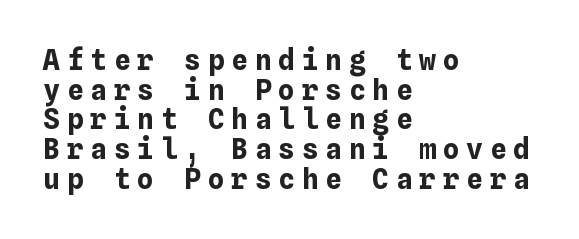
{"italic": "no", "bold": "yes", "weight": "bold", "width": "normal", "stroke_contrast": "low", "x_height": "medium", "underline": "no", "align": "left", "line_spacing": "tight", "line_spacing_ratio": 1.06, "letter_spacing": "wide", "letter_spacing_em": 0.24, "glyph_px": 28}
